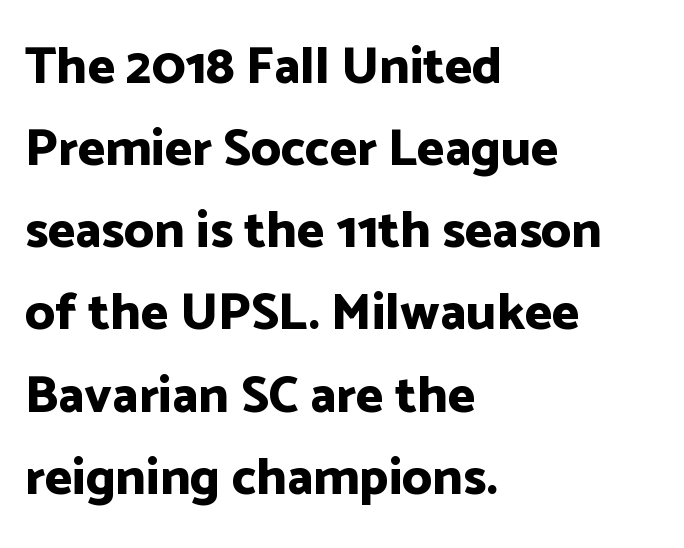
{"serif": "no", "italic": "no", "bold": "yes", "weight": "bold", "width": "normal", "stroke_contrast": "low", "x_height": "medium", "monospaced": "no", "underline": "no", "align": "left", "line_spacing": "normal", "line_spacing_ratio": 1.58, "letter_spacing": "normal", "letter_spacing_em": 0.0, "glyph_px": 52}
